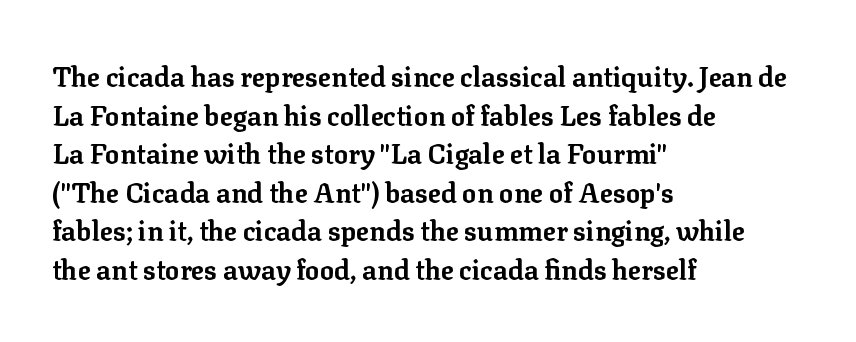
Q: Is the text bold? A: Yes.
Q: Is the text italic (slanted)? A: No, it is upright.
Q: Is the text underlined? A: No.
Q: How is the paragraph aligned? A: Left-aligned.
Q: Is the spacing between letters normal or unusually wide? A: Normal.
Q: Is the spacing between lines tight, normal or loose? A: Normal.
